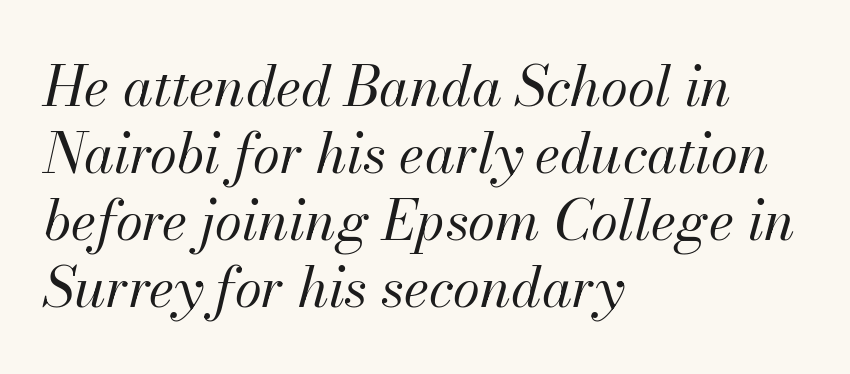
Each letter keeps its own natural width here, so spacing adapts to shape. The text block is weighted toward the left margin, trailing off unevenly rightward. The axis of the letterforms is tilted away from vertical. Nothing unusual about the tracking: characters are spaced as the font intends. The strip under each line holds only bare page.
